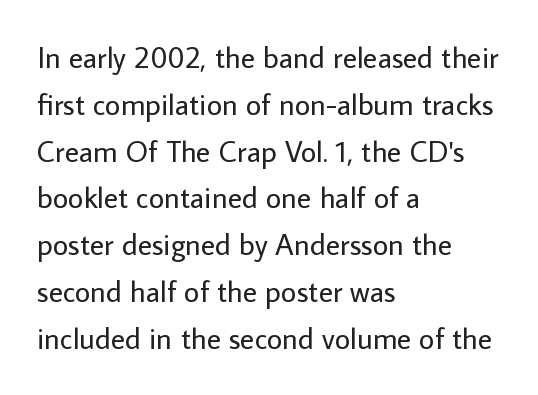
These lines are composed in type without serifs. Where is the straight margin? On the left. One glance says typical: line gaps are just what's usual. This is not heavy type; no bold has been used. Students, note that the glyphs here touch the page at normal intervals. The space beneath each line is pristine and unruled.
